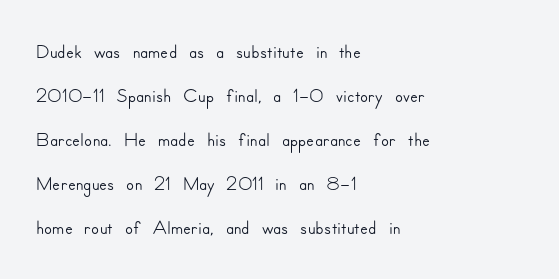
Q: Is the text italic (slanted)? A: No, it is upright.
Q: Is the typeface a serif or a sans-serif typeface? A: Sans-serif.
Q: Is the text underlined? A: No.
Q: How is the paragraph aligned? A: Left-aligned.
Q: Is the spacing between letters normal or unusually wide? A: Normal.
Q: Is the spacing between lines tight, normal or loose? A: Normal.
Q: Width (condensed, normal, or wide)? A: Normal.
Q: Stroke contrast? A: Low.
Q: x-height? A: Small.
Q: Monospaced? A: No.
